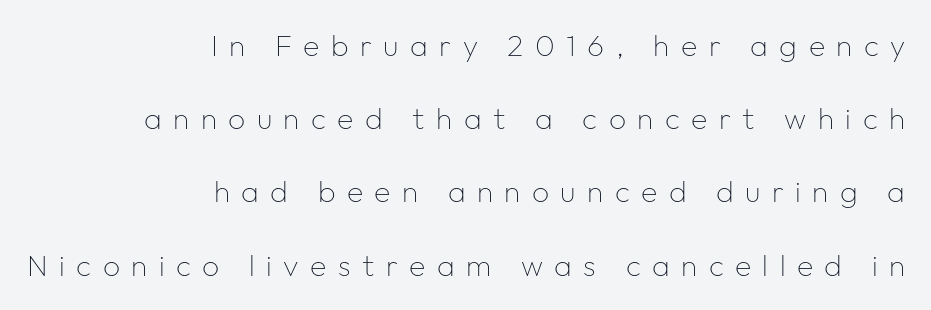
Ink coverage per letter is moderate at most. Clear beneath every line of the passage. Here the glyphs are tracked loosely, breaking word shapes into spaced letters. Compared with typical paragraphs, the rows here are farther apart. Do the characters align in a grid? No, the font is proportional.
